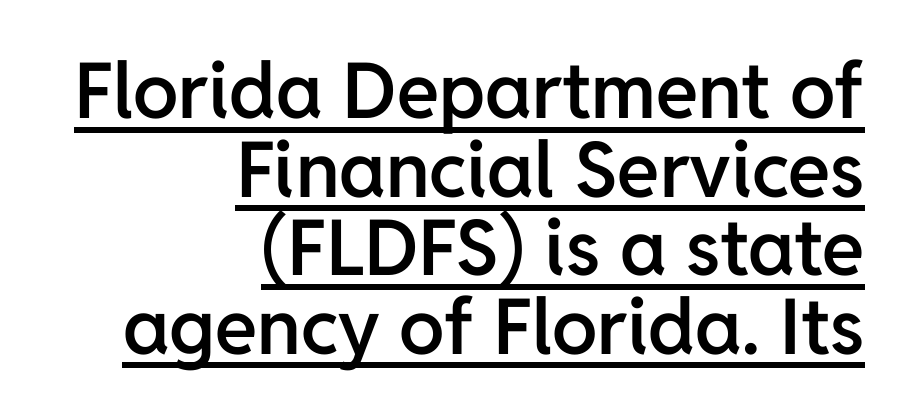
{"serif": "no", "italic": "no", "bold": "semi", "weight": "semibold", "width": "normal", "stroke_contrast": "low", "x_height": "medium", "monospaced": "no", "underline": "yes", "align": "right", "line_spacing": "tight", "line_spacing_ratio": 1.02, "letter_spacing": "normal", "letter_spacing_em": 0.0, "glyph_px": 77}
